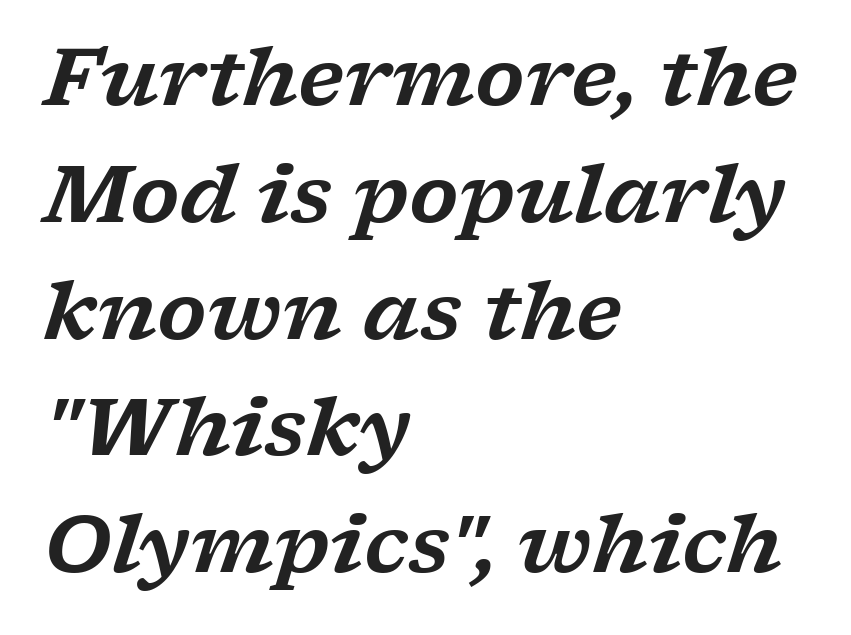
Leftover space on each line is placed entirely after the last word. Looks like regular typesetting: each glyph gets only the width it needs. Vertical spacing — default. The letters carry serifs — small finishing strokes at the ends of their stems. The gaps between neighbouring characters are ordinary and unremarkable.
